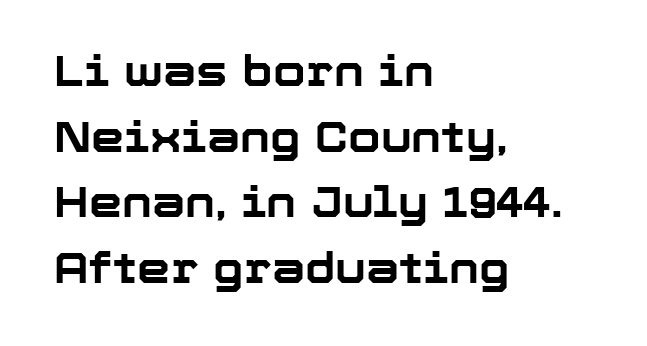
The image shows 42 px bold sans-serif type, upright; set left-aligned, normal line spacing (1.56x), normal letter spacing, not underlined; low stroke contrast and a medium x-height.
